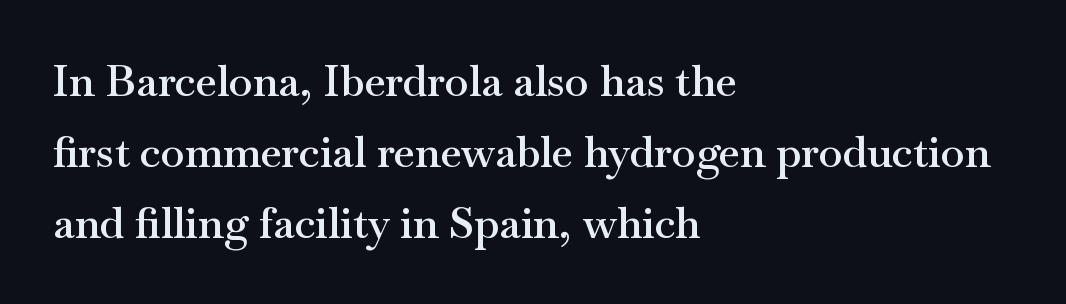
Q: Is the text bold? A: Semi-bold.
Q: Is the text italic (slanted)? A: No, it is upright.
Q: Is the typeface a serif or a sans-serif typeface? A: Serif.
Q: Is the text underlined? A: No.
Q: How is the paragraph aligned? A: Left-aligned.
Q: Is the spacing between letters normal or unusually wide? A: Normal.
Q: Is the spacing between lines tight, normal or loose? A: Normal.
Q: Width (condensed, normal, or wide)? A: Wide.
Q: Stroke contrast? A: Medium.
Q: x-height? A: Small.
Q: Monospaced? A: No.
